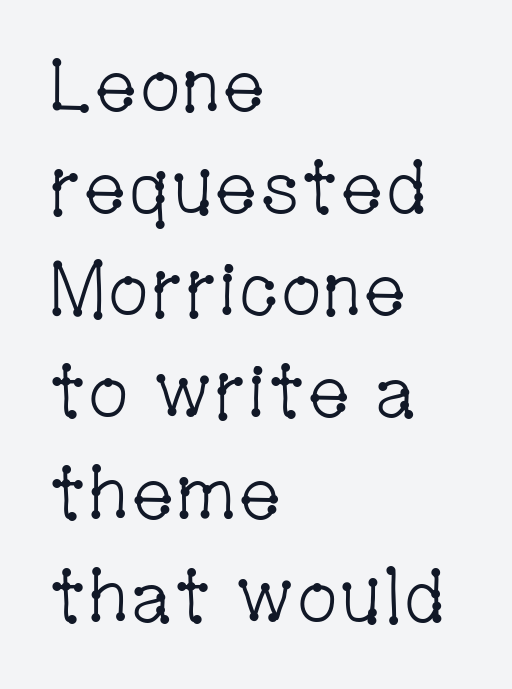
The line texture is even and compact thanks to regular tracking. Each line starts at the same left margin while the right side varies. No extra ink here — the face is not bold. Looks like regular typesetting: each glyph gets only the width it needs. Observe the serifs anchoring each vertical stroke in this sample.
